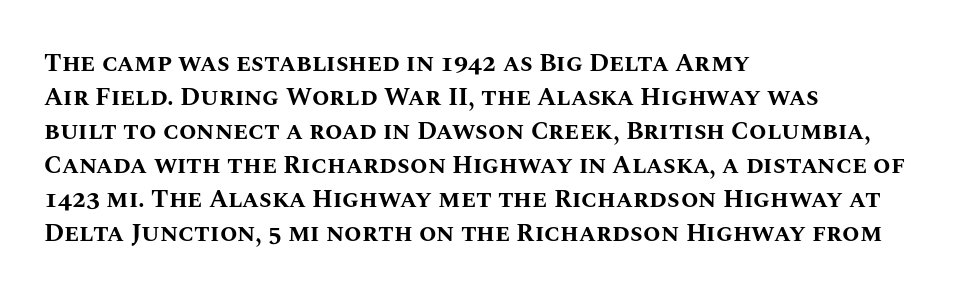
The image shows 25 px bold type, upright; set left-aligned, normal line spacing (1.36x), normal letter spacing, not underlined.
